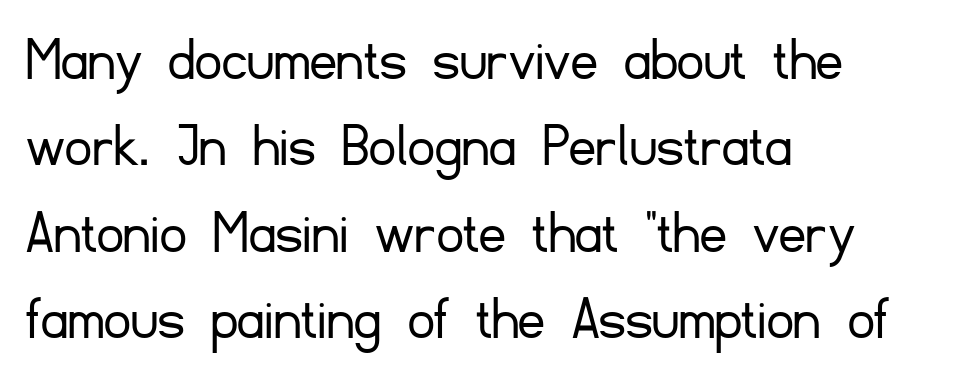
These glyphs show unthickened strokes, regular width or finer. Vertical strokes here are truly vertical. Spacing verdict: proportional, widths tailored to each character. Serif or sans? Sans — the stroke terminals are bare. The ragged edge is on the right, which tells us the setting is flush left. A typesetter would call this leading conventional body-copy spacing.
